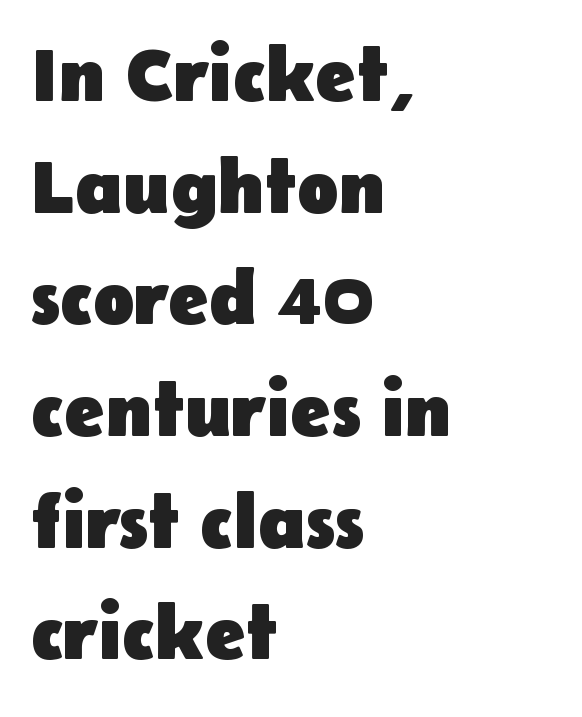
{"serif": "no", "italic": "no", "bold": "yes", "weight": "heavy", "width": "normal", "stroke_contrast": "low", "x_height": "medium", "monospaced": "no", "underline": "no", "align": "left", "line_spacing": "normal", "line_spacing_ratio": 1.45, "letter_spacing": "normal", "letter_spacing_em": 0.0, "glyph_px": 77}
